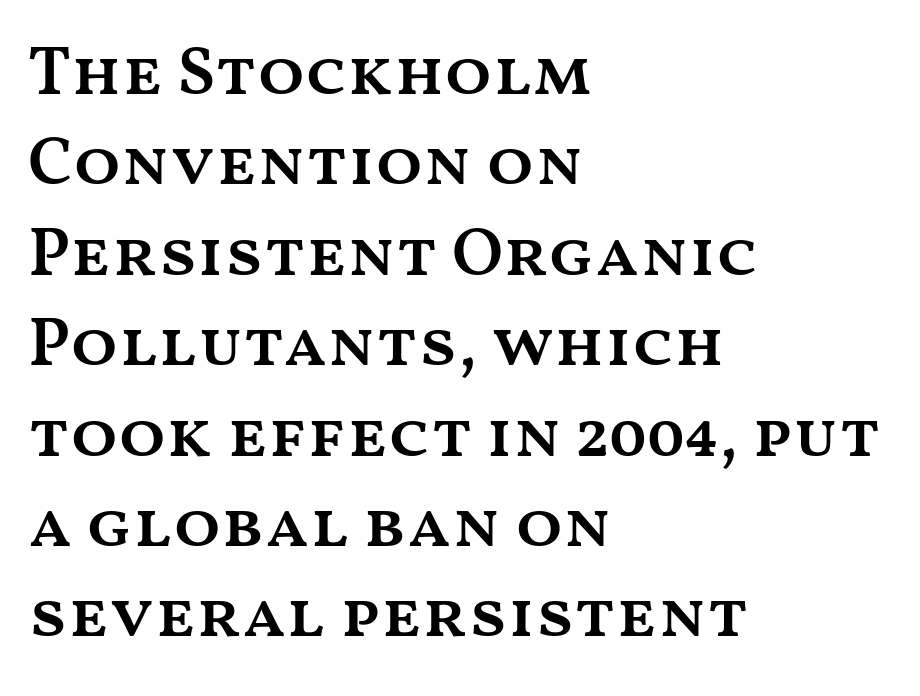
The image shows 69 px semibold, wide type, upright; set left-aligned, normal line spacing (1.31x), normal letter spacing, not underlined; medium stroke contrast and a medium x-height.
